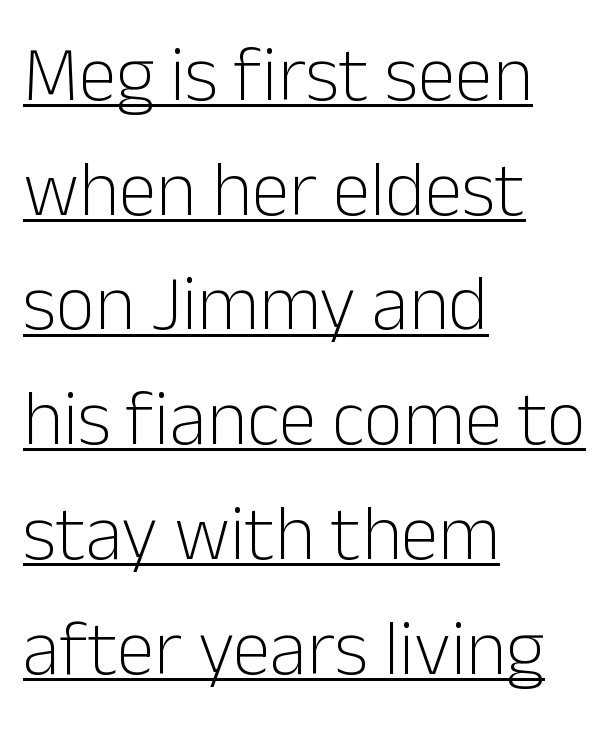
The image shows 77 px light sans-serif type, upright; set left-aligned, normal line spacing (1.49x), normal letter spacing, underlined; low stroke contrast and a medium x-height.
